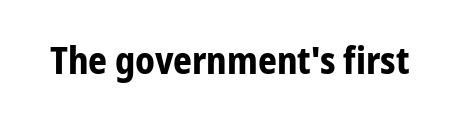
{"serif": "no", "italic": "no", "bold": "yes", "weight": "bold", "width": "condensed", "stroke_contrast": "low", "x_height": "medium", "monospaced": "no", "underline": "no", "letter_spacing": "normal", "letter_spacing_em": 0.0, "glyph_px": 37}
